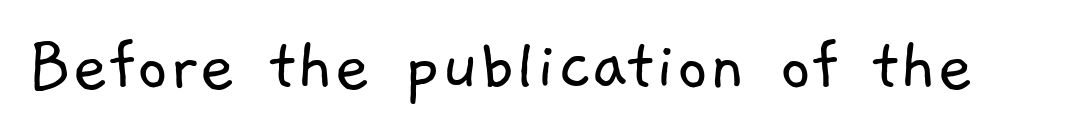
Q: Is the text bold? A: No.
Q: Is the typeface a serif or a sans-serif typeface? A: Sans-serif.
Q: Is the text underlined? A: No.
Q: Is the spacing between letters normal or unusually wide? A: Normal.
Q: Width (condensed, normal, or wide)? A: Normal.
Q: Stroke contrast? A: Low.
Q: x-height? A: Medium.
Q: Monospaced? A: No.
